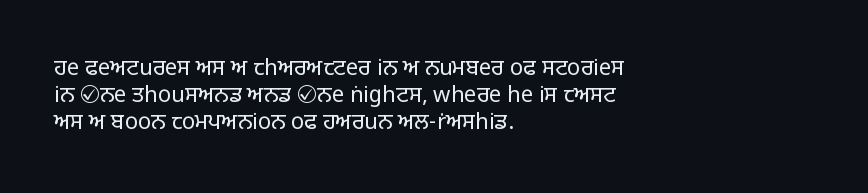
The image shows 22 px text type, upright; set left-aligned, line spacing 1.23x, normal letter spacing, not underlined.
